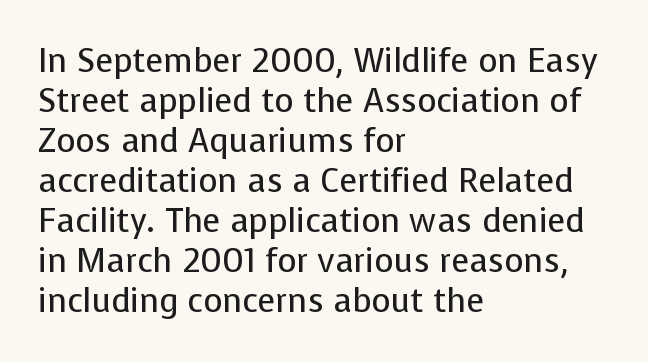
The image shows 33 px regular-weight sans-serif type, upright; set left-aligned, line spacing 1.21x, normal letter spacing, not underlined; low stroke contrast and a medium x-height.
